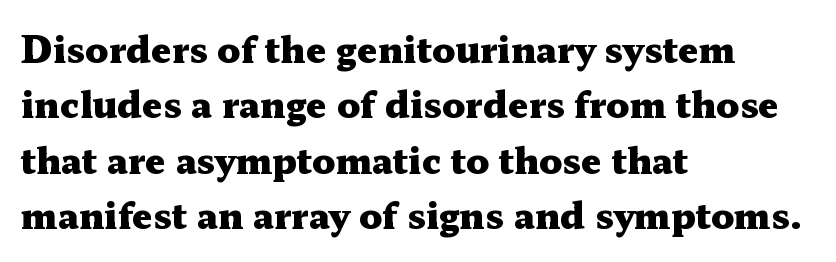
{"serif": "yes", "italic": "no", "bold": "yes", "weight": "heavy", "width": "wide", "stroke_contrast": "medium", "x_height": "medium", "monospaced": "no", "underline": "no", "align": "left", "line_spacing": "normal", "line_spacing_ratio": 1.54, "letter_spacing": "normal", "letter_spacing_em": 0.0, "glyph_px": 36}
